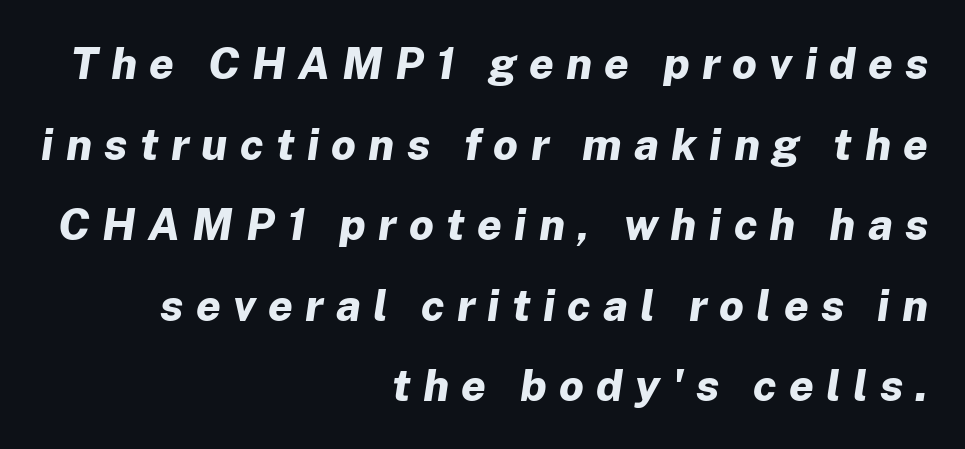
These lines are rendered in a variable-pitch font. Typographic density is high because the face is bold. Any mark beneath the type? The region is blank. Characters are canted at an angle relative to the baseline's perpendicular.
